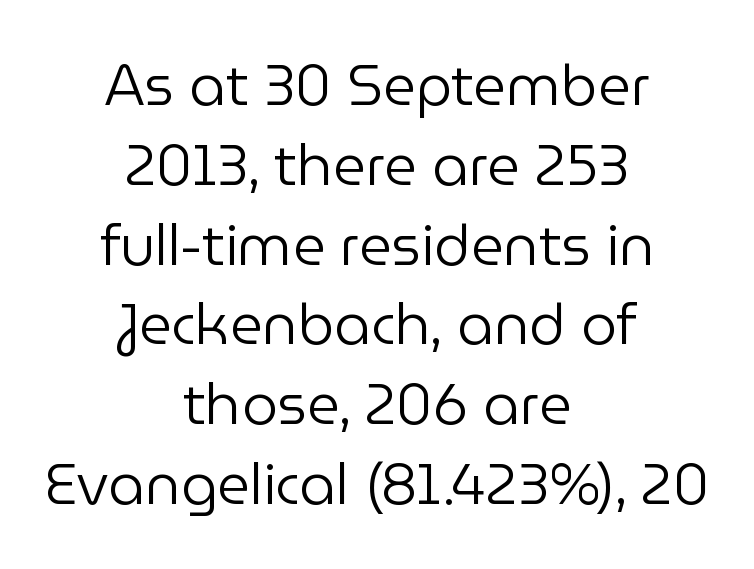
{"serif": "no", "italic": "no", "bold": "no", "weight": "regular", "width": "normal", "stroke_contrast": "low", "x_height": "medium", "monospaced": "no", "underline": "no", "align": "center", "line_spacing": "normal", "line_spacing_ratio": 1.4, "letter_spacing": "normal", "letter_spacing_em": 0.0, "glyph_px": 57}
